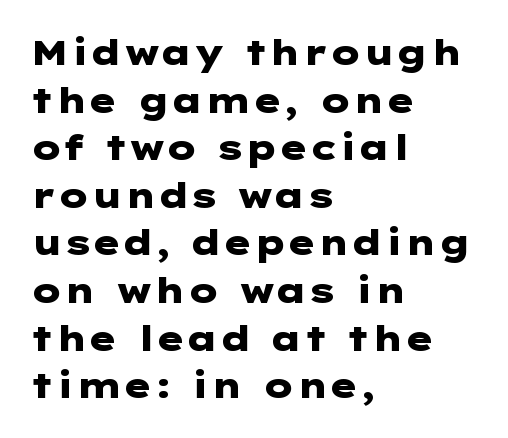
Q: Is the text bold? A: Yes.
Q: Is the text italic (slanted)? A: No, it is upright.
Q: Is the typeface a serif or a sans-serif typeface? A: Sans-serif.
Q: Is the text underlined? A: No.
Q: How is the paragraph aligned? A: Left-aligned.
Q: Is the spacing between letters normal or unusually wide? A: Normal.
Q: Is the spacing between lines tight, normal or loose? A: Normal.
Q: Width (condensed, normal, or wide)? A: Wide.
Q: Stroke contrast? A: Low.
Q: x-height? A: Medium.
